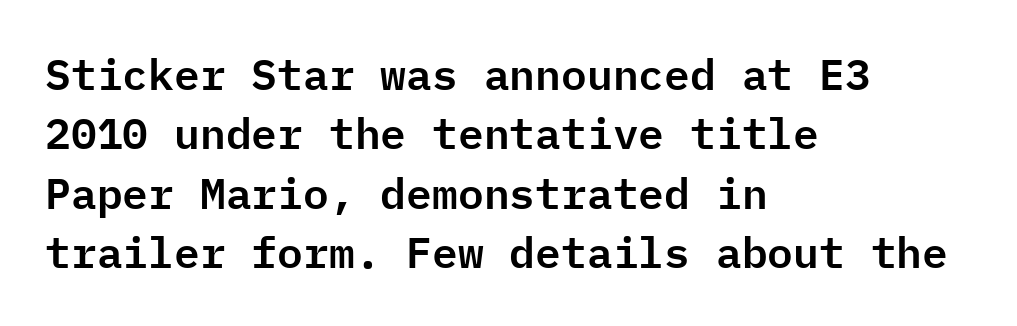
Beneath every word, the page is bare. Short note: letters normally spaced. What kind of face is this? One without serifs — a sans. The typesetter chose a ragged-right arrangement here.
